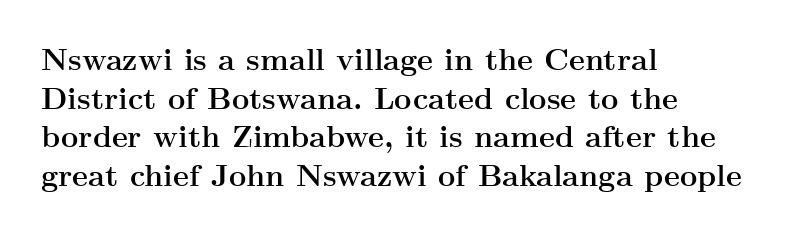
{"serif": "yes", "italic": "no", "bold": "yes", "weight": "semibold", "width": "wide", "stroke_contrast": "medium", "x_height": "small", "monospaced": "no", "underline": "no", "align": "left", "line_spacing": "normal", "line_spacing_ratio": 1.29, "letter_spacing": "normal", "letter_spacing_em": 0.0, "glyph_px": 30}
